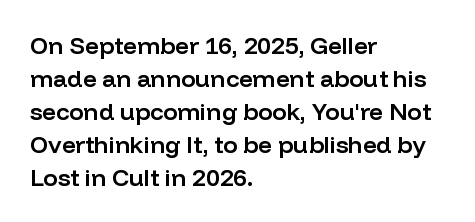
Q: Is the text bold? A: Semi-bold.
Q: Is the text italic (slanted)? A: No, it is upright.
Q: Is the text underlined? A: No.
Q: How is the paragraph aligned? A: Left-aligned.
Q: Is the spacing between letters normal or unusually wide? A: Normal.
Q: Is the spacing between lines tight, normal or loose? A: Normal.
